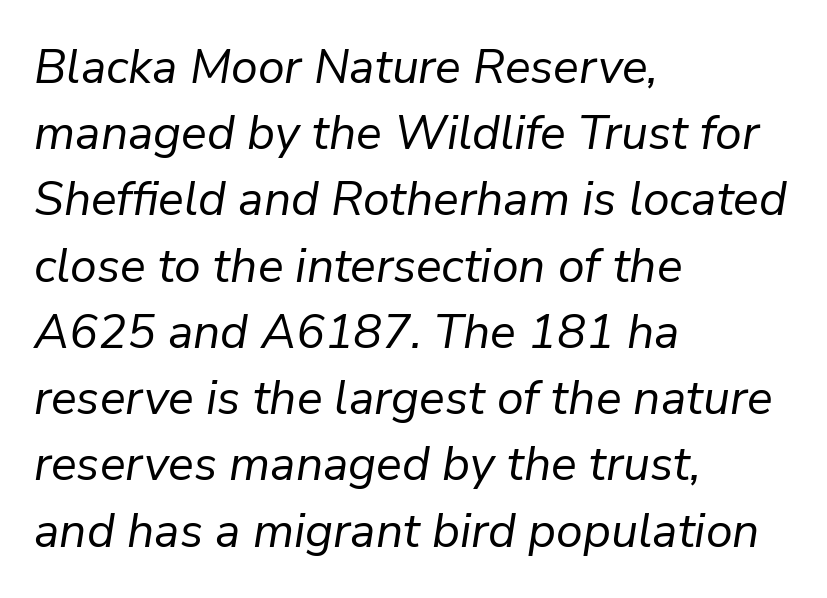
The image shows 48 px regular-weight type, italic (leaning right); set left-aligned, normal line spacing (1.38x), normal letter spacing, not underlined; low stroke contrast and a medium x-height.
